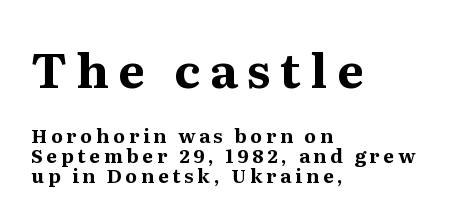
Q: Is the text bold? A: Yes.
Q: Is the text italic (slanted)? A: No, it is upright.
Q: Is the typeface a serif or a sans-serif typeface? A: Serif.
Q: Is the text underlined? A: No.
Q: How is the paragraph aligned? A: Left-aligned.
Q: Is the spacing between letters normal or unusually wide? A: Unusually wide.
Q: Is the spacing between lines tight, normal or loose? A: Tight.
Q: Which block of text is set in a larger size, the first (top) or the second (bottom)? A: The first (top) one.
Q: Width (condensed, normal, or wide)? A: Normal.
Q: Stroke contrast? A: Medium.
Q: x-height? A: Medium.
Q: Monospaced? A: No.
